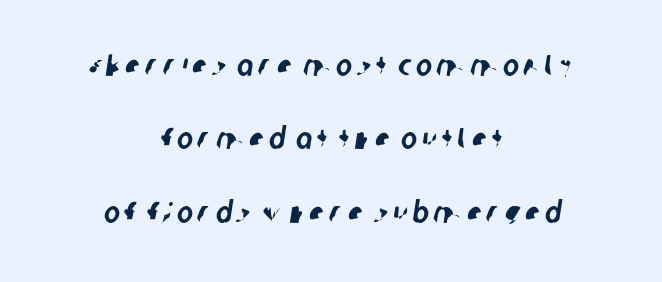
The image shows 30 px condensed sans-serif type; set centered, loose line spacing (2.45x), not underlined; low stroke contrast and a large x-height.
